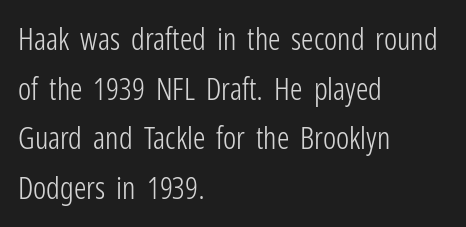
{"serif": "no", "italic": "no", "bold": "no", "weight": "light", "width": "condensed", "stroke_contrast": "low", "x_height": "medium", "monospaced": "no", "underline": "no", "align": "left", "line_spacing": "normal", "line_spacing_ratio": 1.6, "letter_spacing": "normal", "letter_spacing_em": 0.0, "glyph_px": 31}
